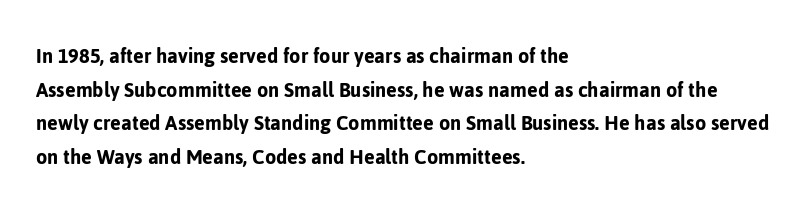
The image shows 23 px text type, upright; set left-aligned, normal line spacing (1.46x), normal letter spacing, not underlined.
